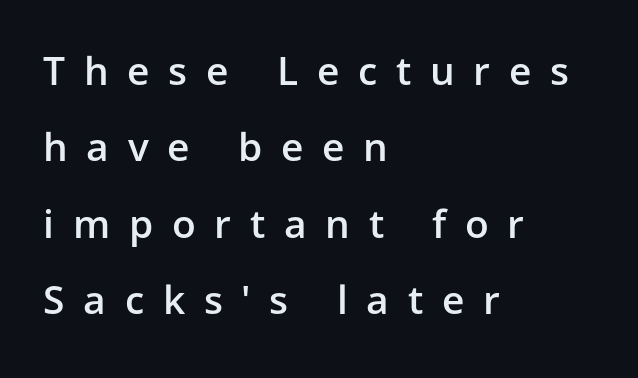
Q: Is the text bold? A: Semi-bold.
Q: Is the text italic (slanted)? A: No, it is upright.
Q: Is the typeface a serif or a sans-serif typeface? A: Sans-serif.
Q: Is the text underlined? A: No.
Q: How is the paragraph aligned? A: Left-aligned.
Q: Is the spacing between letters normal or unusually wide? A: Unusually wide.
Q: Is the spacing between lines tight, normal or loose? A: Loose.
Q: Width (condensed, normal, or wide)? A: Normal.
Q: Stroke contrast? A: Low.
Q: x-height? A: Medium.
Q: Monospaced? A: No.
